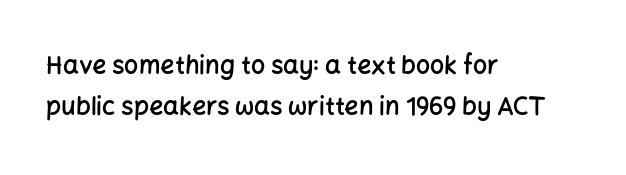
{"italic": "no", "bold": "semi", "underline": "no", "align": "left", "line_spacing": "normal", "line_spacing_ratio": 1.63, "letter_spacing": "normal", "letter_spacing_em": 0.0, "glyph_px": 25}
